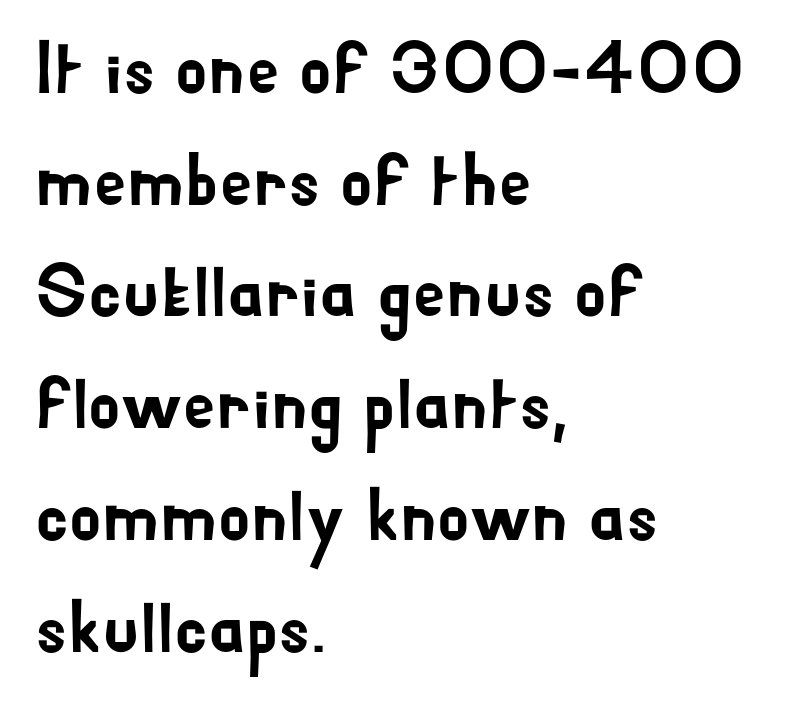
{"serif": "no", "italic": "no", "width": "normal", "stroke_contrast": "low", "x_height": "small", "monospaced": "no", "underline": "no", "align": "left", "line_spacing": "normal", "line_spacing_ratio": 1.51, "letter_spacing": "normal", "letter_spacing_em": 0.0, "glyph_px": 74}
